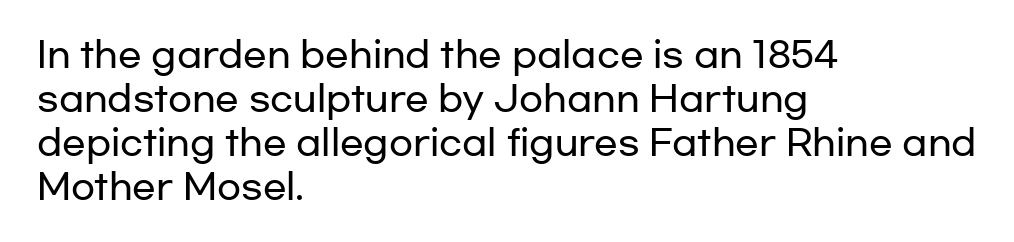
This is the regular roman posture of the typeface. The horizontal fit of the characters is conventional and even. If you measured baseline to baseline, you'd find a middling distance. Check under the words: just untouched page. Line starts are locked; line ends wander.
